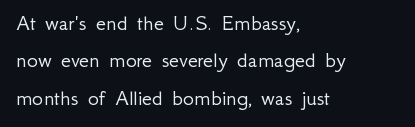
Is the block centered? No — it sits flush against the left margin. A bare baseline throughout the passage. Tall strokes in this sample are plumb rather than angled. The cut favours lightness, reaching ordinary text weight at its darkest.
